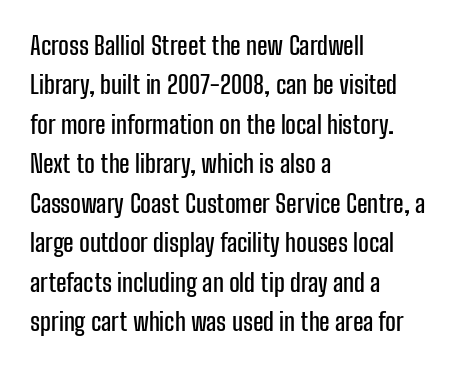
Q: Is the text italic (slanted)? A: No, it is upright.
Q: Is the text underlined? A: No.
Q: How is the paragraph aligned? A: Left-aligned.
Q: Is the spacing between letters normal or unusually wide? A: Normal.
Q: Is the spacing between lines tight, normal or loose? A: Normal.
